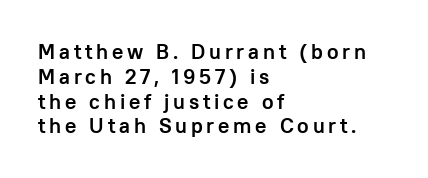
Q: Is the text bold? A: Yes.
Q: Is the text italic (slanted)? A: No, it is upright.
Q: Is the text underlined? A: No.
Q: How is the paragraph aligned? A: Left-aligned.
